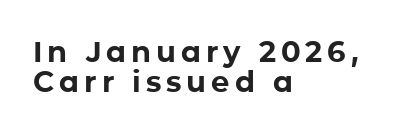
Q: Is the text bold? A: Yes.
Q: Is the text italic (slanted)? A: No, it is upright.
Q: Is the typeface a serif or a sans-serif typeface? A: Sans-serif.
Q: Is the text underlined? A: No.
Q: How is the paragraph aligned? A: Left-aligned.
Q: Is the spacing between lines tight, normal or loose? A: Tight.
Q: Width (condensed, normal, or wide)? A: Normal.
Q: Stroke contrast? A: Low.
Q: x-height? A: Medium.
Q: Monospaced? A: No.
